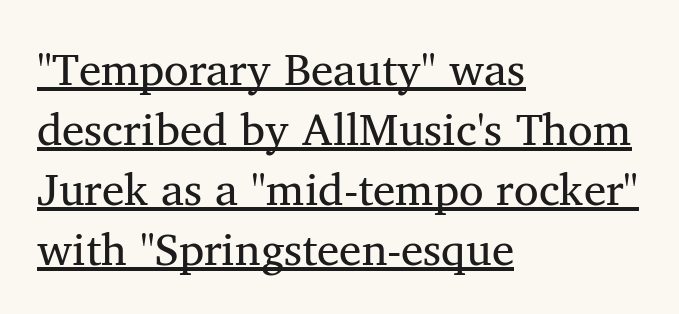
{"serif": "yes", "bold": "no", "weight": "regular", "width": "normal", "stroke_contrast": "medium", "x_height": "medium", "monospaced": "no", "underline": "yes", "align": "left", "line_spacing": "normal", "line_spacing_ratio": 1.33, "letter_spacing": "normal", "letter_spacing_em": 0.0, "glyph_px": 45}
